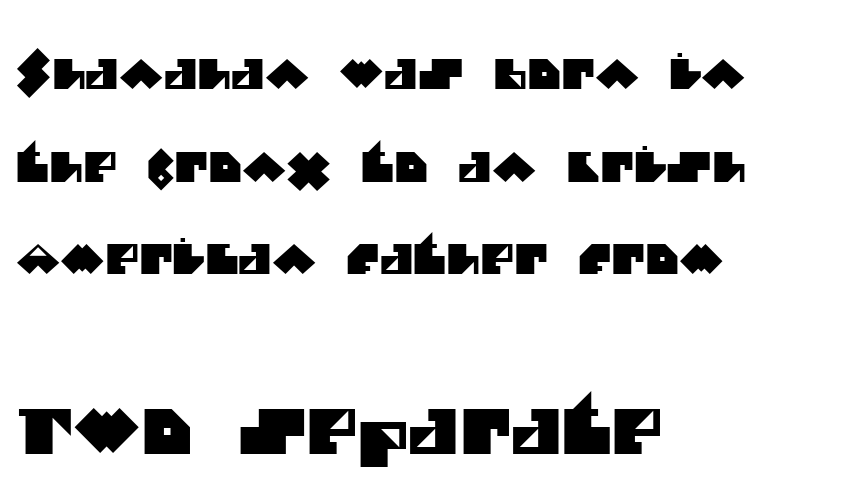
Q: Is the typeface a serif or a sans-serif typeface? A: Sans-serif.
Q: Is the text underlined? A: No.
Q: How is the paragraph aligned? A: Left-aligned.
Q: Is the spacing between letters normal or unusually wide? A: Normal.
Q: Is the spacing between lines tight, normal or loose? A: Loose.
Q: Which block of text is set in a larger size, the first (top) or the second (bottom)? A: The second (bottom) one.
Q: Width (condensed, normal, or wide)? A: Normal.
Q: Stroke contrast? A: Medium.
Q: x-height? A: Large.
Q: Monospaced? A: No.
